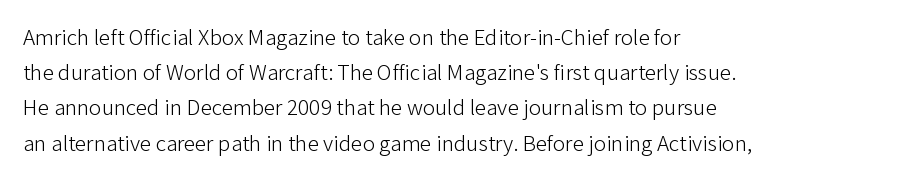
A typesetter would call this leading conventional body-copy spacing. Casual observation: everything's shoved over to the left. Counters stay open thanks to moderate or lighter strokes. The lettering stays uniformly vertical, giving the passage a roman look. No extra tracking has been applied to these lines. The gap between lines stays unmarked.
